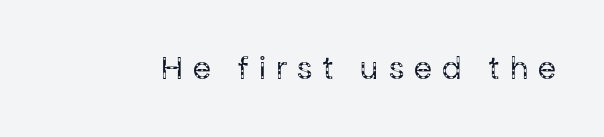
Q: Is the text bold? A: No.
Q: Is the text italic (slanted)? A: No, it is upright.
Q: Is the typeface a serif or a sans-serif typeface? A: Sans-serif.
Q: Is the text underlined? A: No.
Q: Is the spacing between letters normal or unusually wide? A: Unusually wide.
Q: Width (condensed, normal, or wide)? A: Normal.
Q: Stroke contrast? A: Low.
Q: x-height? A: Medium.
Q: Monospaced? A: No.
